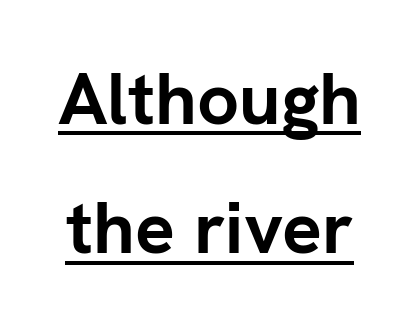
Q: Is the text bold? A: Yes.
Q: Is the text italic (slanted)? A: No, it is upright.
Q: Is the typeface a serif or a sans-serif typeface? A: Sans-serif.
Q: Is the text underlined? A: Yes.
Q: Is the spacing between letters normal or unusually wide? A: Normal.
Q: Width (condensed, normal, or wide)? A: Normal.
Q: Stroke contrast? A: Low.
Q: x-height? A: Medium.
Q: Monospaced? A: No.
